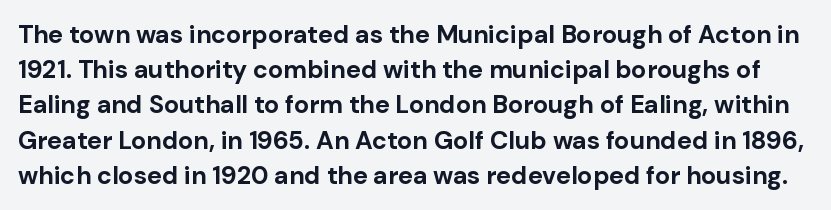
{"italic": "no", "bold": "yes", "underline": "no", "line_spacing": "normal", "line_spacing_ratio": 1.41, "letter_spacing": "normal", "letter_spacing_em": 0.0, "glyph_px": 25}
